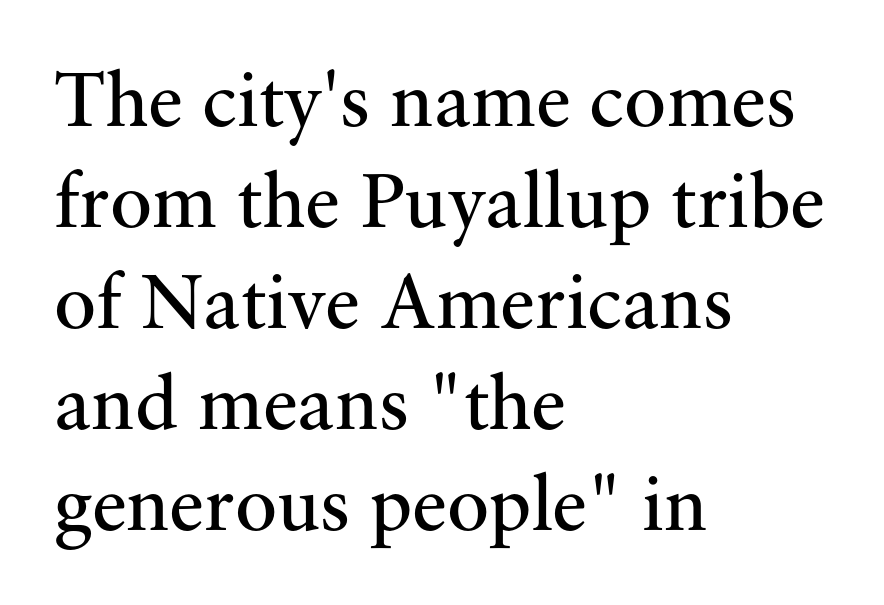
The image shows 79 px regular-weight serif type, upright; set left-aligned, normal line spacing (1.28x), normal letter spacing, not underlined; medium stroke contrast and a small x-height.
